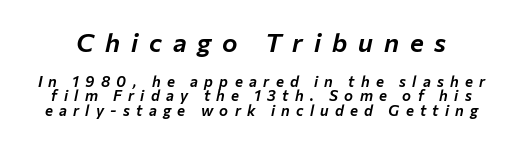
Q: Is the text italic (slanted)? A: Yes, it leans right by about 12 degrees.
Q: Is the text underlined? A: No.
Q: Is the spacing between letters normal or unusually wide? A: Unusually wide.
Q: Is the spacing between lines tight, normal or loose? A: Tight.
Q: Which block of text is set in a larger size, the first (top) or the second (bottom)? A: The first (top) one.
